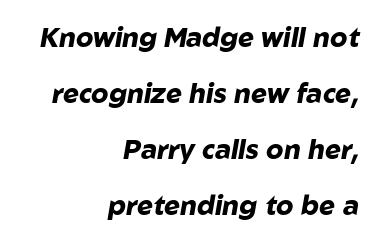
The image shows 27 px bold type, italic (leaning right); set right-aligned, loose line spacing (2.08x), normal letter spacing, not underlined.
